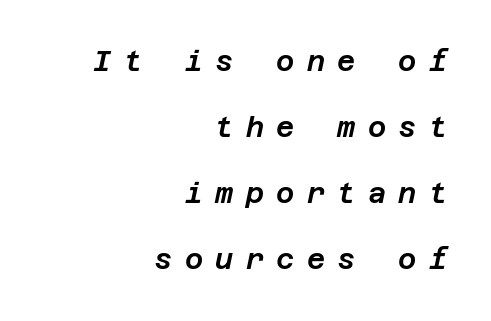
Q: Is the text italic (slanted)? A: Yes, it leans right by about 12 degrees.
Q: Is the text underlined? A: No.
Q: How is the paragraph aligned? A: Right-aligned.
Q: Is the spacing between letters normal or unusually wide? A: Unusually wide.
Q: Is the spacing between lines tight, normal or loose? A: Loose.
Q: Width (condensed, normal, or wide)? A: Normal.
Q: Stroke contrast? A: Low.
Q: x-height? A: Large.
